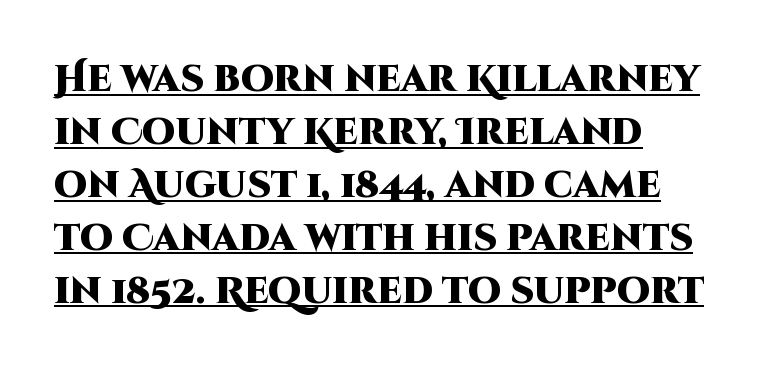
{"serif": "no", "italic": "no", "bold": "yes", "weight": "heavy", "width": "normal", "stroke_contrast": "high", "x_height": "large", "monospaced": "no", "underline": "yes", "line_spacing": "normal", "line_spacing_ratio": 1.43, "letter_spacing": "normal", "letter_spacing_em": 0.0, "glyph_px": 37}
